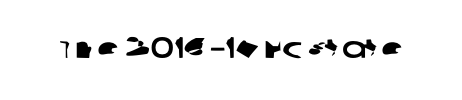
Q: Is the typeface a serif or a sans-serif typeface? A: Sans-serif.
Q: Is the text underlined? A: No.
Q: Is the spacing between letters normal or unusually wide? A: Normal.
Q: Width (condensed, normal, or wide)? A: Wide.
Q: Stroke contrast? A: Low.
Q: x-height? A: Large.
Q: Monospaced? A: No.
